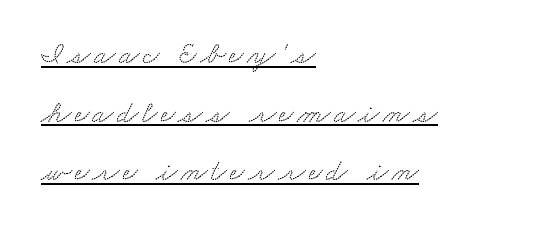
{"width": "wide", "stroke_contrast": "low", "x_height": "small", "monospaced": "no", "underline": "yes", "align": "left", "line_spacing_ratio": 1.89, "glyph_px": 31}
